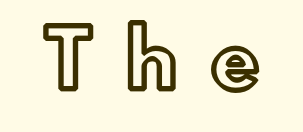
{"italic": "no", "width": "normal", "x_height": "small", "monospaced": "no", "underline": "no", "letter_spacing": "wide", "letter_spacing_em": 0.4, "glyph_px": 77}
